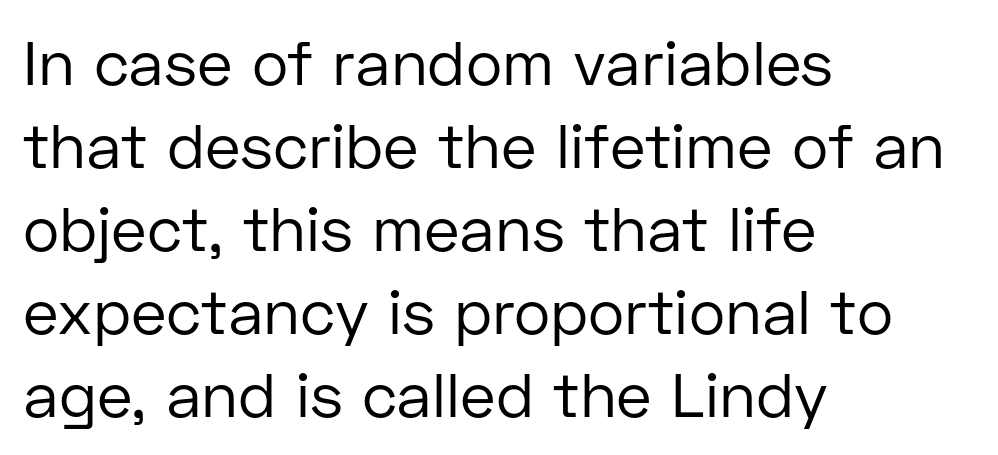
{"serif": "no", "italic": "no", "bold": "no", "weight": "regular", "width": "normal", "stroke_contrast": "low", "x_height": "medium", "monospaced": "no", "underline": "no", "align": "left", "line_spacing": "normal", "line_spacing_ratio": 1.34, "letter_spacing": "normal", "letter_spacing_em": 0.0, "glyph_px": 62}
